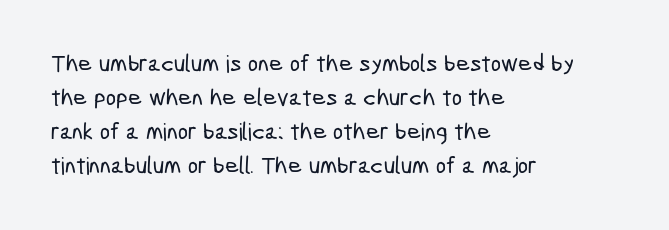
Q: Is the text underlined? A: No.
Q: How is the paragraph aligned? A: Left-aligned.
Q: Is the spacing between letters normal or unusually wide? A: Normal.
Q: Is the spacing between lines tight, normal or loose? A: Normal.
